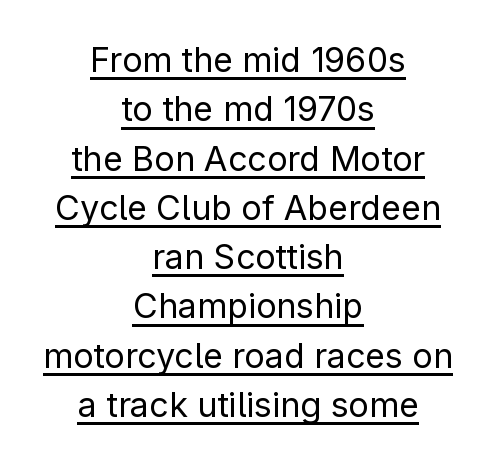
Q: Is the text bold? A: No.
Q: Is the text italic (slanted)? A: No, it is upright.
Q: Is the typeface a serif or a sans-serif typeface? A: Sans-serif.
Q: Is the text underlined? A: Yes.
Q: How is the paragraph aligned? A: Centered.
Q: Is the spacing between letters normal or unusually wide? A: Normal.
Q: Is the spacing between lines tight, normal or loose? A: Normal.
Q: Width (condensed, normal, or wide)? A: Normal.
Q: Stroke contrast? A: Low.
Q: x-height? A: Medium.
Q: Monospaced? A: No.
